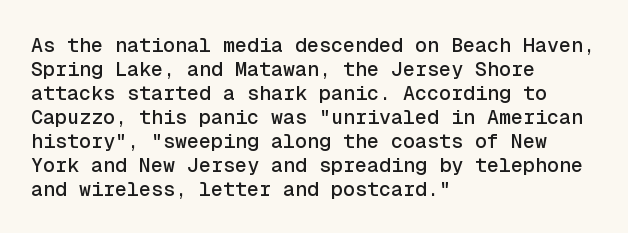
Does the lettering tilt? It doesn't — this is upright. The lines are quadded left. Unmarked baselines from the first word to the last. Characters follow at the spacing the type designer built in.
